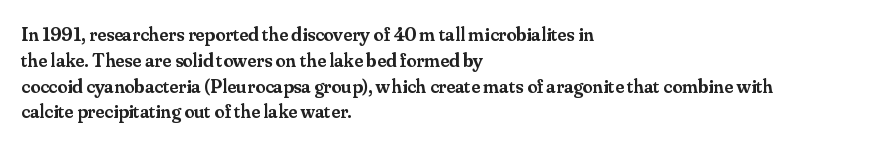
This is the in-between weight designers call semibold or demi. The passage is arranged the way most books set body copy — flush left. No word sits above an underline. Normally led — the rows are evenly, conventionally spaced. Observe the ordinary spacing: letters are neighbours, not strangers. The type sits square on the baseline with zero lean.
